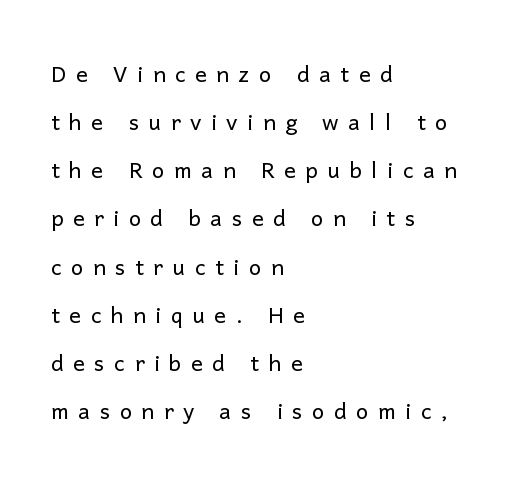
Q: Is the text bold? A: No.
Q: Is the text italic (slanted)? A: No, it is upright.
Q: Is the typeface a serif or a sans-serif typeface? A: Sans-serif.
Q: Is the text underlined? A: No.
Q: How is the paragraph aligned? A: Left-aligned.
Q: Is the spacing between letters normal or unusually wide? A: Unusually wide.
Q: Is the spacing between lines tight, normal or loose? A: Normal.
Q: Width (condensed, normal, or wide)? A: Normal.
Q: Stroke contrast? A: Low.
Q: x-height? A: Medium.
Q: Monospaced? A: No.
